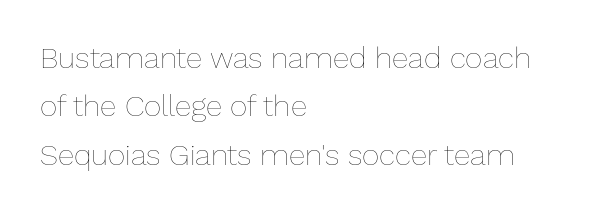
The image shows 30 px thin type, upright; set left-aligned, normal line spacing (1.61x), normal letter spacing, not underlined; low stroke contrast and a medium x-height.
